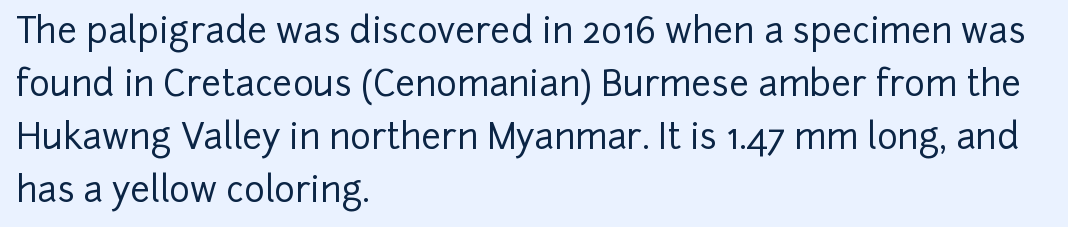
Q: Is the text italic (slanted)? A: No, it is upright.
Q: Is the typeface a serif or a sans-serif typeface? A: Sans-serif.
Q: Is the text underlined? A: No.
Q: How is the paragraph aligned? A: Left-aligned.
Q: Is the spacing between letters normal or unusually wide? A: Normal.
Q: Is the spacing between lines tight, normal or loose? A: Normal.
Q: Width (condensed, normal, or wide)? A: Normal.
Q: Stroke contrast? A: Low.
Q: x-height? A: Medium.
Q: Monospaced? A: No.
